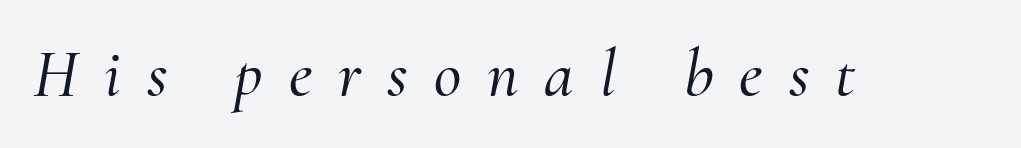
Q: Is the text italic (slanted)? A: Yes, it leans right by about 10 degrees.
Q: Is the typeface a serif or a sans-serif typeface? A: Serif.
Q: Is the text underlined? A: No.
Q: Is the spacing between letters normal or unusually wide? A: Unusually wide.
Q: Width (condensed, normal, or wide)? A: Normal.
Q: Stroke contrast? A: Medium.
Q: x-height? A: Small.
Q: Monospaced? A: No.
